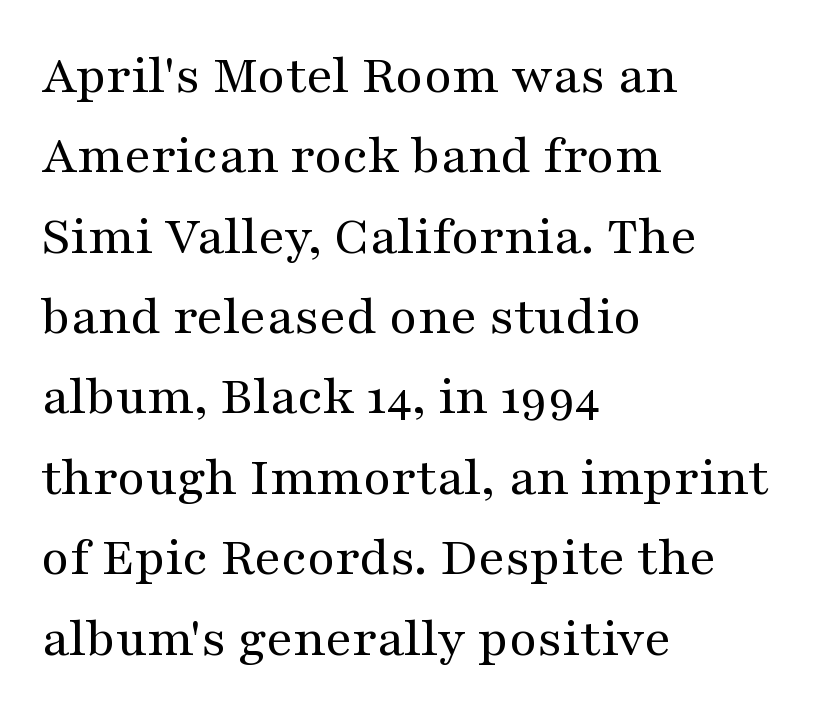
Counters stay open thanks to moderate or lighter strokes. This sample has the flowing, uneven cadence of proportional lettering. Anything drawn beneath the words? Only blank space. The font's upright variant was chosen for this text. In CSS terms this would be text-align: left. Look at the bottom of the vertical strokes: they flare into serifs here.
